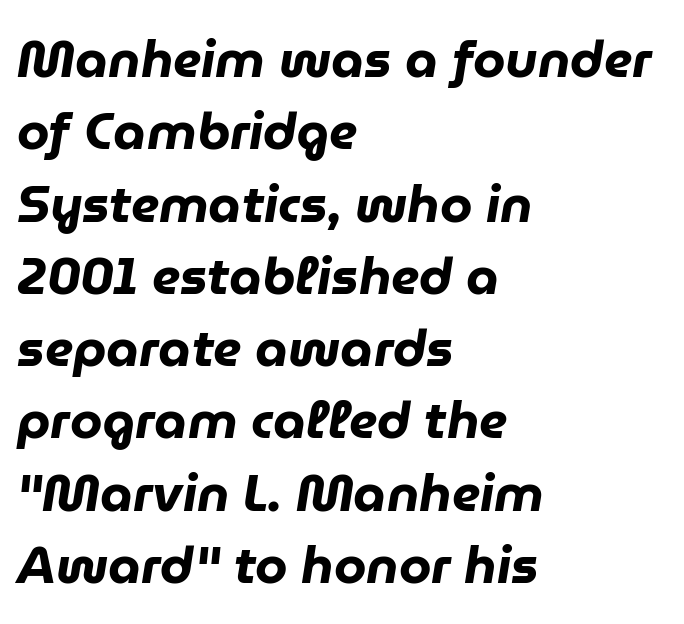
Line starts are locked; line ends wander. No word sits above an underline. The rendering uses a bold face; every stroke is thick and dark. Regarding leading, the lines here are spaced in the standard way.
